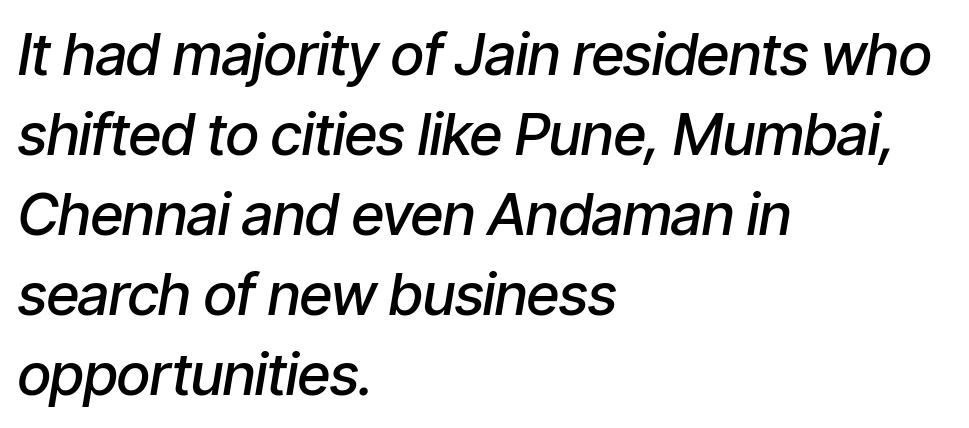
Does the copy run flush right? No — it runs flush left. The letterforms sit shoulder to shoulder at normal distance. Posture: slanted. The face used here is proportionally spaced, like ordinary book or web type. Notice the strokes are somewhat thickened but not fully heavy: this is a semibold. Decoration check: the copy has no underline.
